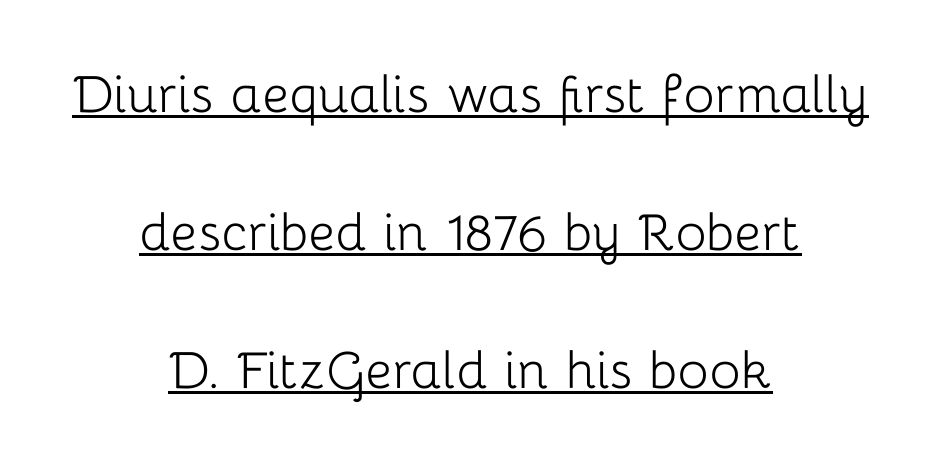
The image shows 65 px light sans-serif type, upright; set centered, loose line spacing (2.12x), normal letter spacing, underlined; low stroke contrast and a medium x-height.
